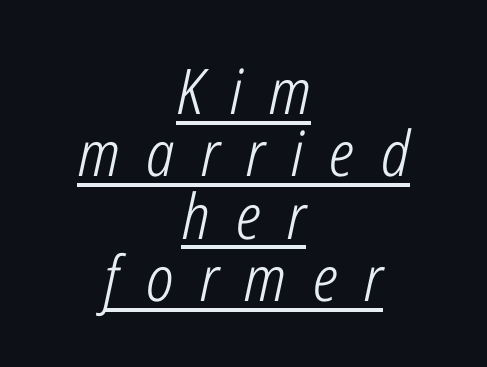
{"italic": "yes", "lean": "right", "slant_degrees": 12, "bold": "no", "weight": "light", "width": "condensed", "stroke_contrast": "low", "x_height": "medium", "monospaced": "no", "underline": "yes", "align": "center", "line_spacing": "tight", "line_spacing_ratio": 0.99, "letter_spacing": "wide", "letter_spacing_em": 0.42, "glyph_px": 63}
